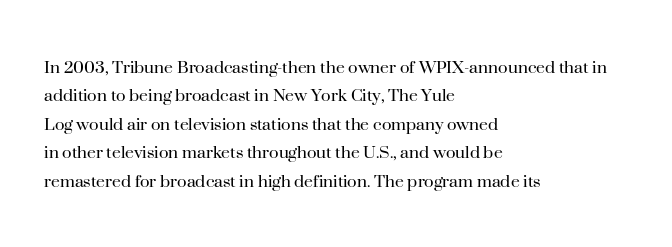
Q: Is the text bold? A: No.
Q: Is the text italic (slanted)? A: No, it is upright.
Q: Is the text underlined? A: No.
Q: How is the paragraph aligned? A: Left-aligned.
Q: Is the spacing between letters normal or unusually wide? A: Normal.
Q: Is the spacing between lines tight, normal or loose? A: Normal.
